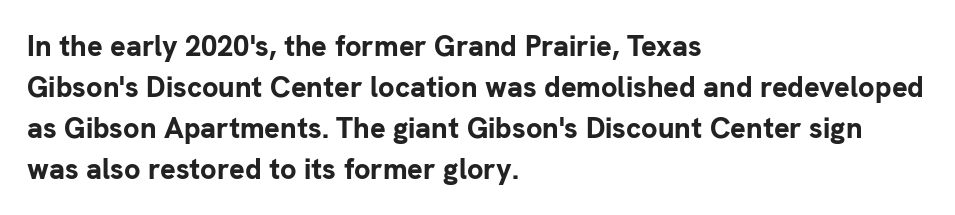
Q: Is the text bold? A: Yes.
Q: Is the text italic (slanted)? A: No, it is upright.
Q: Is the typeface a serif or a sans-serif typeface? A: Sans-serif.
Q: Is the text underlined? A: No.
Q: How is the paragraph aligned? A: Left-aligned.
Q: Is the spacing between letters normal or unusually wide? A: Normal.
Q: Is the spacing between lines tight, normal or loose? A: Normal.
Q: Width (condensed, normal, or wide)? A: Normal.
Q: Stroke contrast? A: Low.
Q: x-height? A: Medium.
Q: Monospaced? A: No.
